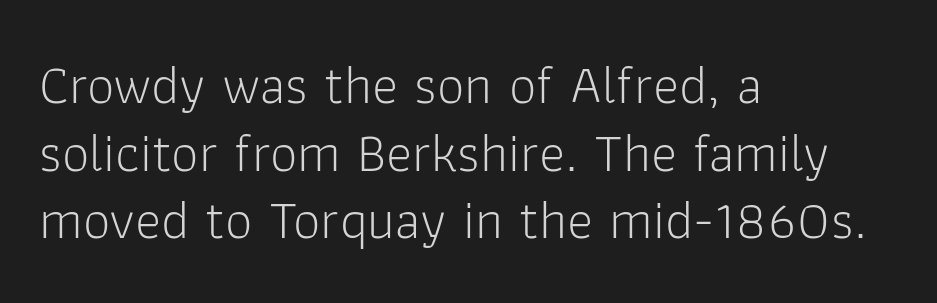
Q: Is the text bold? A: No.
Q: Is the text italic (slanted)? A: No, it is upright.
Q: Is the typeface a serif or a sans-serif typeface? A: Sans-serif.
Q: Is the text underlined? A: No.
Q: How is the paragraph aligned? A: Left-aligned.
Q: Is the spacing between letters normal or unusually wide? A: Normal.
Q: Width (condensed, normal, or wide)? A: Normal.
Q: Stroke contrast? A: Low.
Q: x-height? A: Medium.
Q: Monospaced? A: No.
